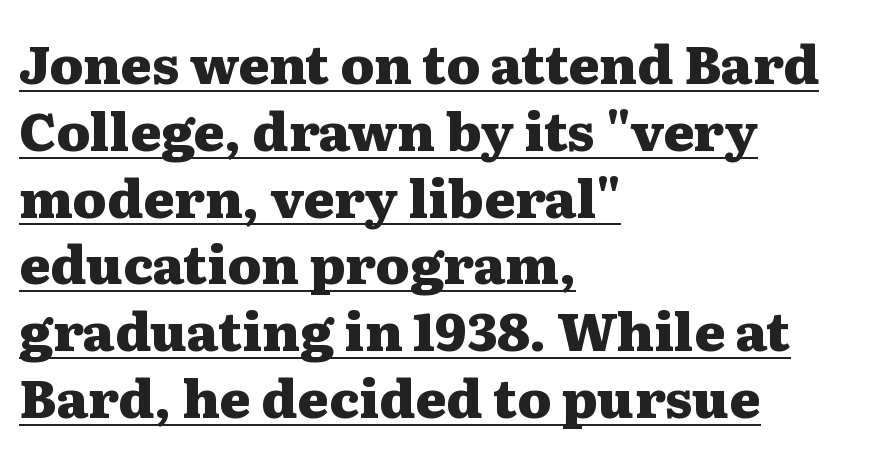
Does extra space separate the letters? No, they use regular spacing. Each new line begins a customary step beneath the previous one. Alignment: flush left. The passage shown is typeset with a serif family. Spacing verdict: proportional, widths tailored to each character.
